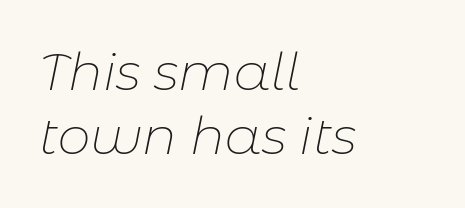
The image shows 52 px thin type, italic (leaning right); set left-aligned, line spacing 1.24x, normal letter spacing, not underlined; low stroke contrast and a medium x-height.
